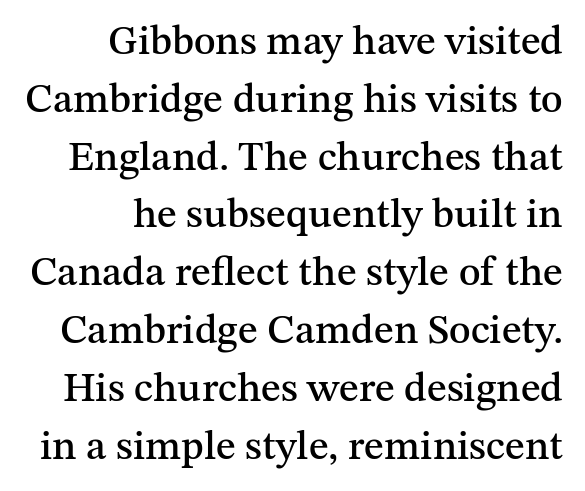
{"serif": "yes", "italic": "no", "width": "normal", "stroke_contrast": "medium", "x_height": "medium", "monospaced": "no", "underline": "no", "align": "right", "line_spacing": "normal", "line_spacing_ratio": 1.41, "letter_spacing": "normal", "letter_spacing_em": 0.0, "glyph_px": 41}
